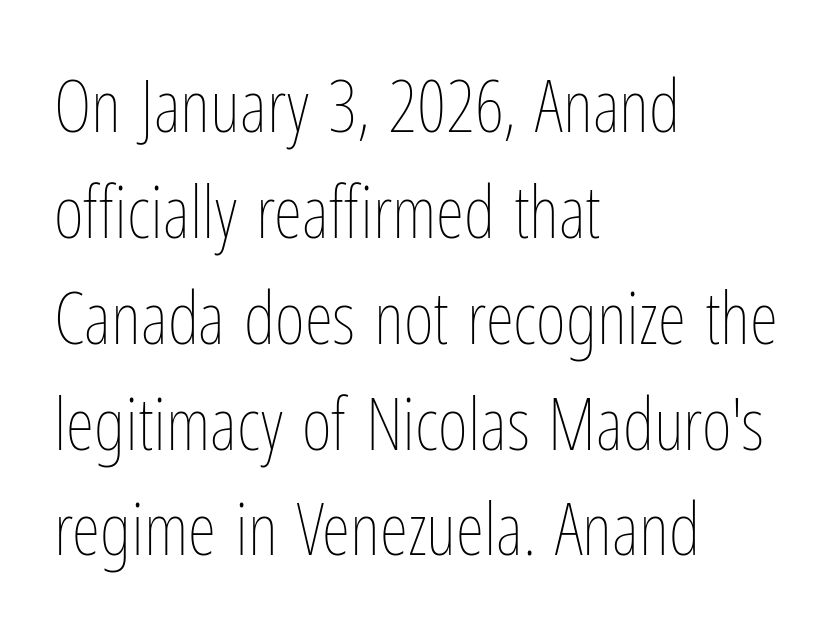
Q: Is the text bold? A: No.
Q: Is the text italic (slanted)? A: No, it is upright.
Q: Is the text underlined? A: No.
Q: How is the paragraph aligned? A: Left-aligned.
Q: Is the spacing between letters normal or unusually wide? A: Normal.
Q: Is the spacing between lines tight, normal or loose? A: Normal.
Q: Width (condensed, normal, or wide)? A: Condensed.
Q: Stroke contrast? A: Low.
Q: x-height? A: Medium.
Q: Monospaced? A: No.
